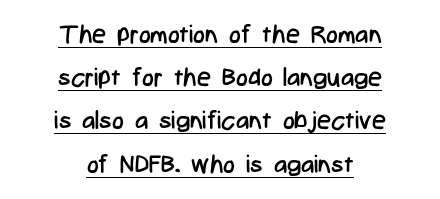
The image shows 25 px text type, upright; set centered, line spacing 1.73x, normal letter spacing, underlined.
